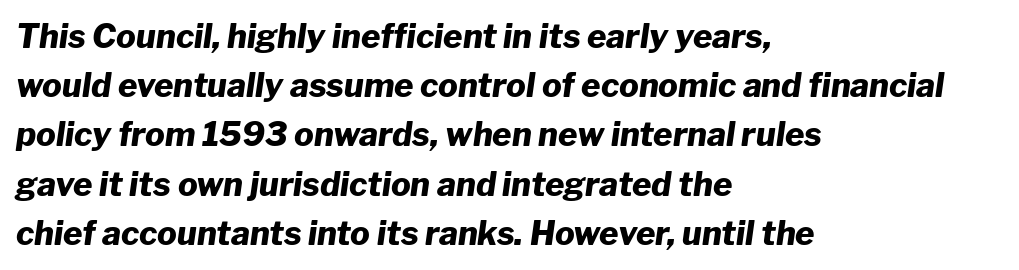
The image shows 33 px heavy type, italic (leaning right); set left-aligned, normal line spacing (1.49x), normal letter spacing, not underlined; low stroke contrast and a medium x-height.
